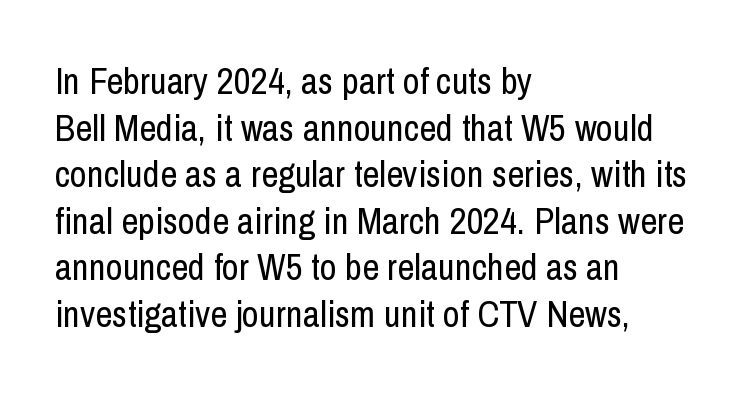
The image shows 37 px regular-weight, condensed sans-serif type, upright; set left-aligned, normal line spacing (1.26x), normal letter spacing, not underlined; low stroke contrast and a medium x-height.
